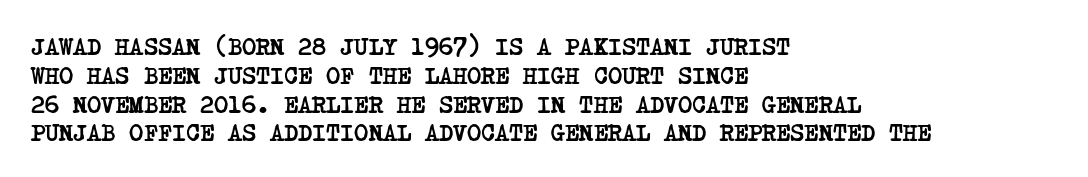
The image shows 24 px bold type; set left-aligned, line spacing 1.2x, normal letter spacing, not underlined.
